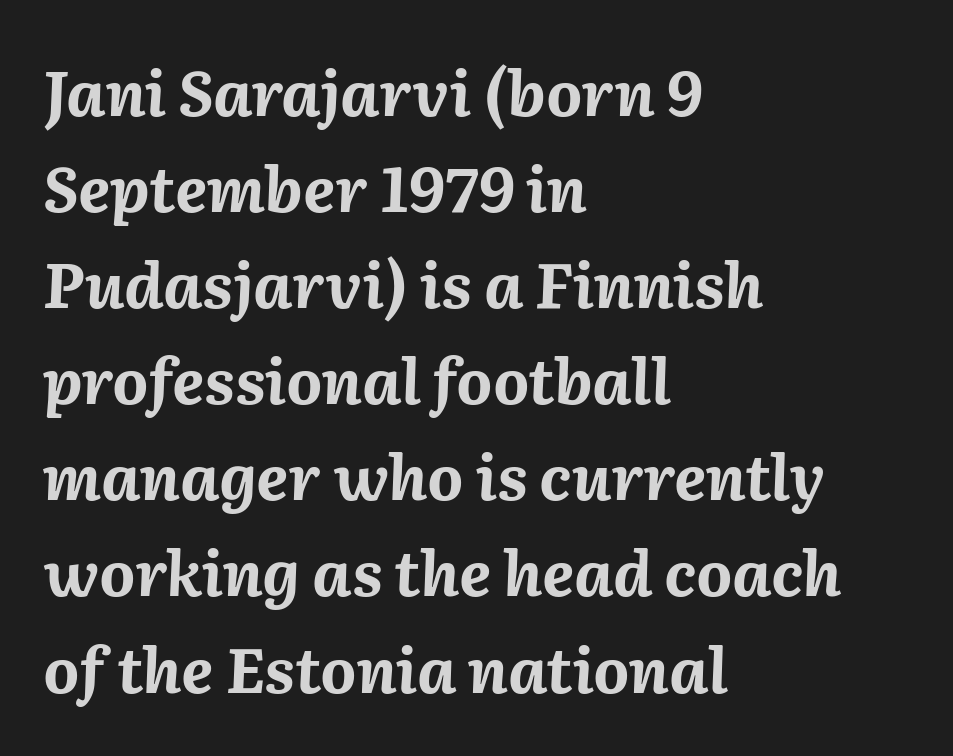
The image shows 62 px bold type, italic (leaning right); set left-aligned, normal line spacing (1.55x), normal letter spacing, not underlined; medium stroke contrast and a medium x-height.
